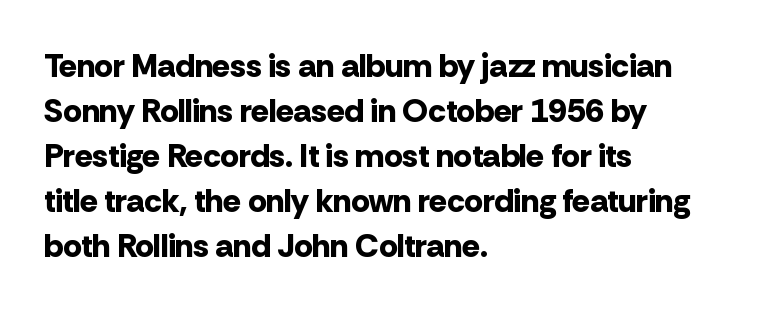
The image shows 33 px bold sans-serif type, upright; set left-aligned, normal line spacing (1.36x), normal letter spacing, not underlined; low stroke contrast and a medium x-height.
